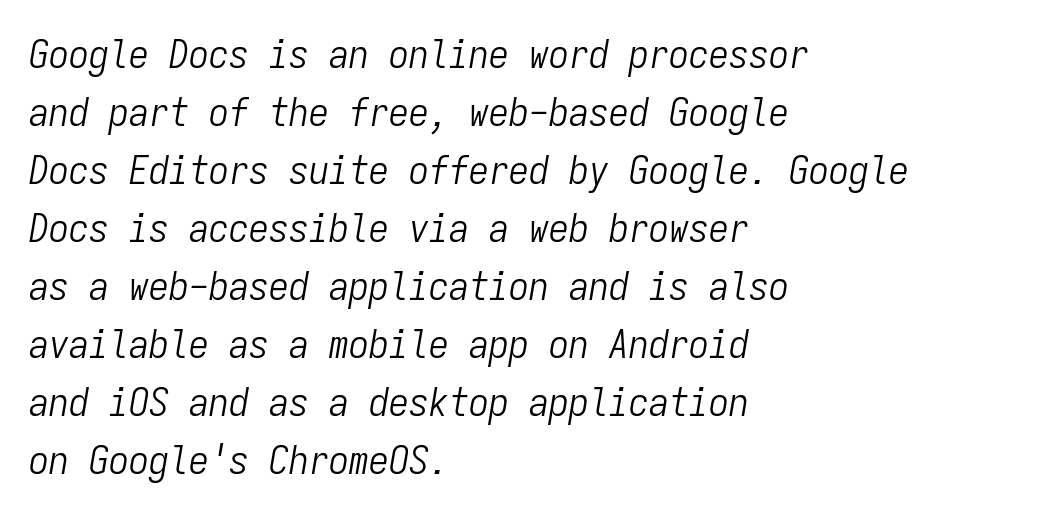
This sample has the even, mechanical cadence of fixed-width lettering. Casual observation: everything's shoved over to the left. No word sits above an underline. The lettering tilts uniformly, giving the passage an italic look.
